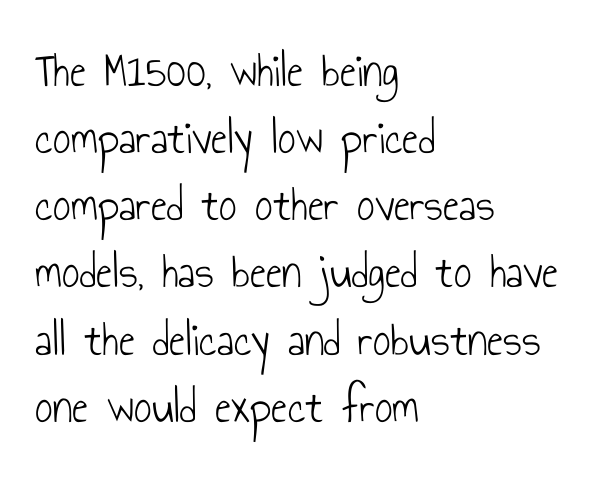
The image shows 49 px light, condensed sans-serif type, upright; set left-aligned, normal line spacing (1.37x), normal letter spacing, not underlined; low stroke contrast and a small x-height.
